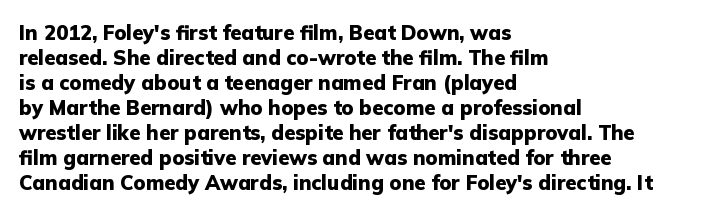
The baseline area is clear. Ordinary non-slanted type is in use. Look at the tracking — it's just the regular setting, nothing added. These lines carry a lot of weight — the face is fully bold.
